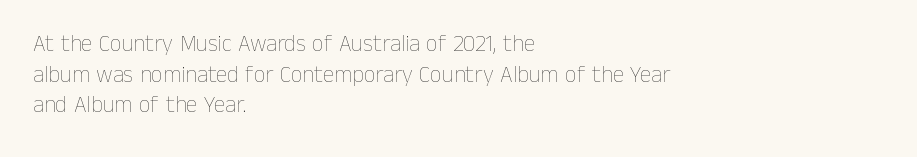
Q: Is the text bold? A: No.
Q: Is the text italic (slanted)? A: No, it is upright.
Q: Is the text underlined? A: No.
Q: How is the paragraph aligned? A: Left-aligned.
Q: Is the spacing between letters normal or unusually wide? A: Normal.
Q: Is the spacing between lines tight, normal or loose? A: Normal.
